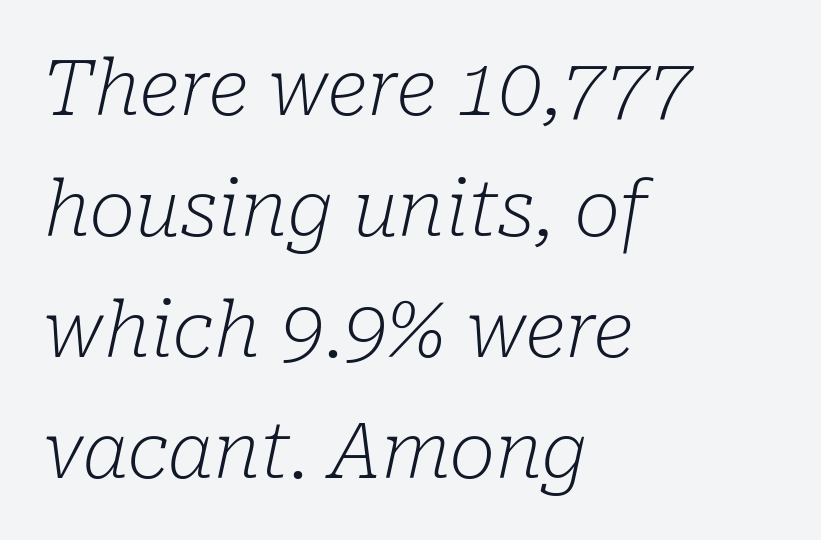
A typesetter would call this leading conventional body-copy spacing. This sample uses an oblique cut, with every glyph tilted off the vertical. A typesetter would call this zero additional tracking. Type style note: has serifs. The font is comparable to plain body text, perhaps lighter.
